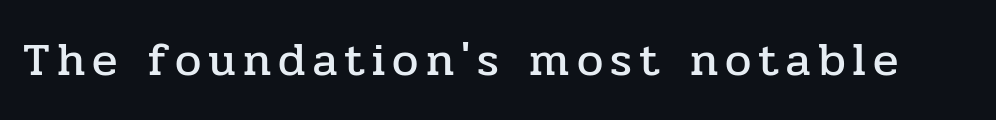
The image shows 47 px serif type, upright; set not underlined; low stroke contrast and a medium x-height.
